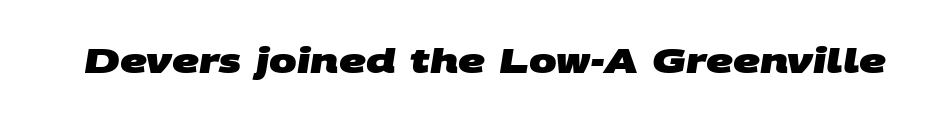
The glyphs have the mass of a bold cut. The rendering shows plain stroke endings on the letterforms — a sans-serif design. Is this a fixed-width face? No — the glyphs have proportional, varying widths. Quick note: underline off.
